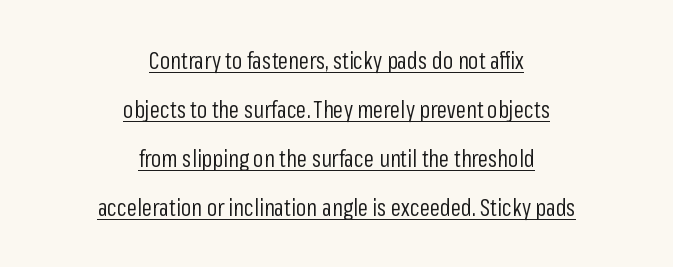
Q: Is the text bold? A: No.
Q: Is the text italic (slanted)? A: No, it is upright.
Q: Is the text underlined? A: Yes.
Q: How is the paragraph aligned? A: Centered.
Q: Is the spacing between letters normal or unusually wide? A: Normal.
Q: Is the spacing between lines tight, normal or loose? A: Loose.
